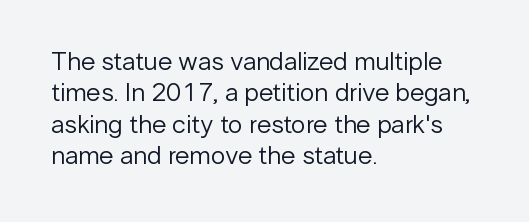
{"italic": "no", "bold": "no", "underline": "no", "align": "left", "line_spacing_ratio": 1.21, "letter_spacing": "normal", "letter_spacing_em": 0.0, "glyph_px": 26}
